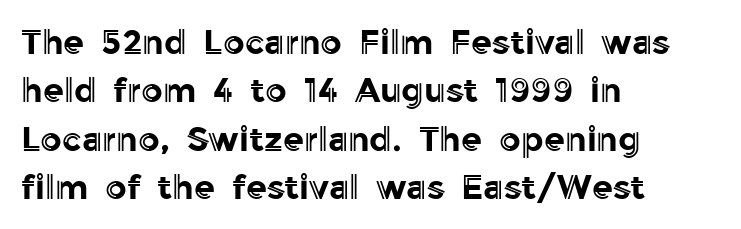
The image shows 34 px text type, upright; set left-aligned, normal line spacing (1.42x), normal letter spacing, not underlined; a medium x-height.
